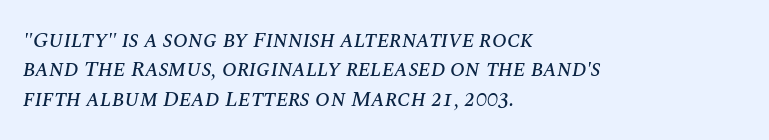
Is the block centered? No — it sits flush against the left margin. If you drew a line through each stem, it would be angled. Rule under the text: the space is simply empty. Leading matches the norm, producing a regular column. Is the letter spacing exaggerated? No — it looks like the ordinary default.
